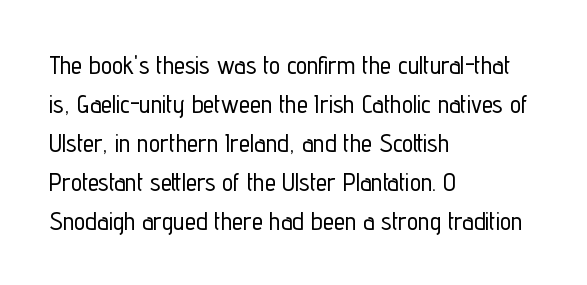
The image shows 25 px text type, upright; set left-aligned, normal line spacing (1.56x), normal letter spacing, not underlined.
